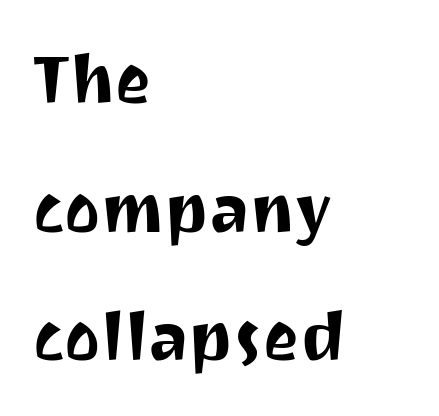
Q: Is the text italic (slanted)? A: No, it is upright.
Q: Is the typeface a serif or a sans-serif typeface? A: Sans-serif.
Q: Is the text underlined? A: No.
Q: How is the paragraph aligned? A: Left-aligned.
Q: Is the spacing between letters normal or unusually wide? A: Normal.
Q: Width (condensed, normal, or wide)? A: Normal.
Q: Stroke contrast? A: Medium.
Q: x-height? A: Medium.
Q: Monospaced? A: No.
